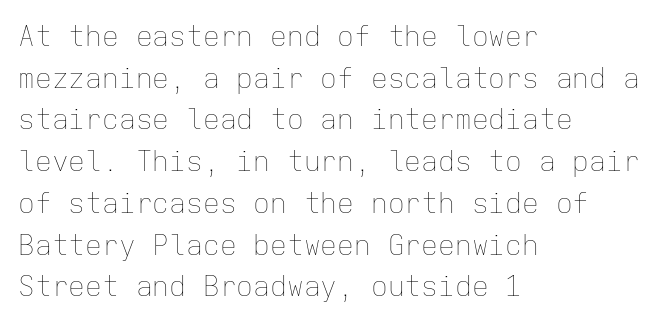
The cut favours lightness, reaching ordinary text weight at its darkest. A roman cut, with each character standing at attention. The words here are not underlined. Reading down the block, your eye returns to a fixed left position each line.
